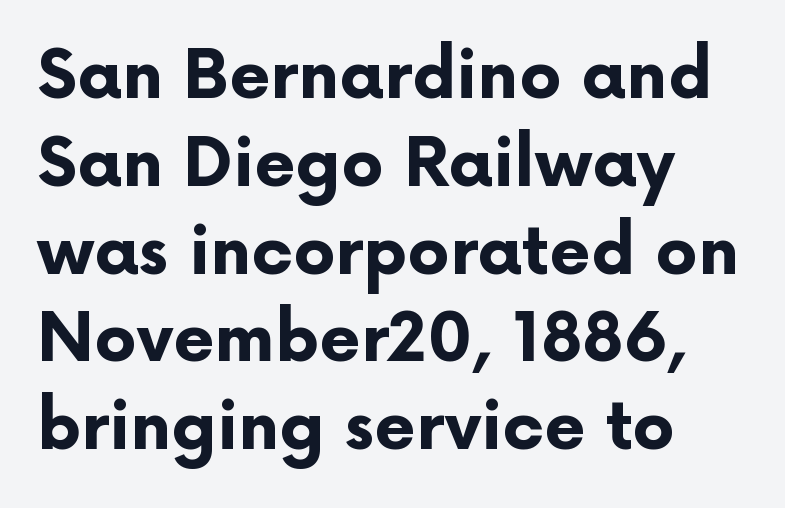
Q: Is the text bold? A: Yes.
Q: Is the text italic (slanted)? A: No, it is upright.
Q: Is the typeface a serif or a sans-serif typeface? A: Sans-serif.
Q: Is the text underlined? A: No.
Q: How is the paragraph aligned? A: Left-aligned.
Q: Is the spacing between letters normal or unusually wide? A: Normal.
Q: Is the spacing between lines tight, normal or loose? A: Normal.
Q: Width (condensed, normal, or wide)? A: Normal.
Q: Stroke contrast? A: Low.
Q: x-height? A: Medium.
Q: Monospaced? A: No.
